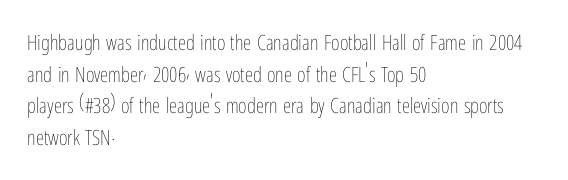
The image shows 21 px text type, upright; set left-aligned, normal line spacing (1.51x), normal letter spacing, not underlined.
